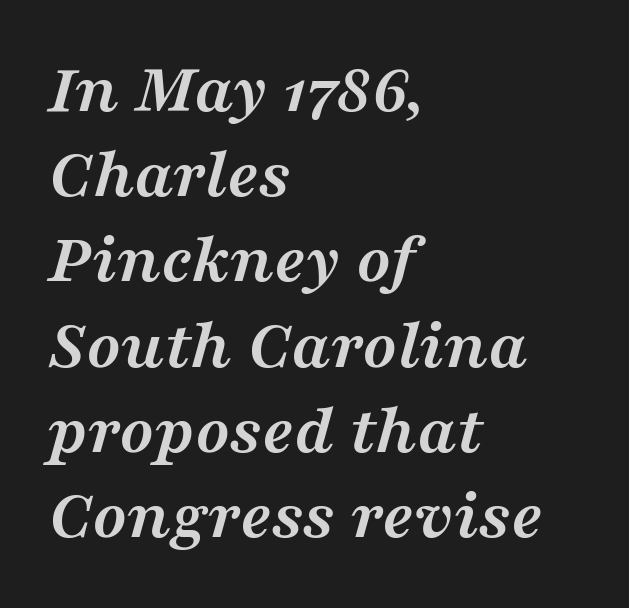
{"serif": "yes", "italic": "yes", "lean": "right", "slant_degrees": 16, "bold": "yes", "weight": "semibold", "width": "wide", "stroke_contrast": "medium", "x_height": "medium", "monospaced": "no", "underline": "no", "align": "left", "line_spacing_ratio": 1.2, "letter_spacing": "normal", "letter_spacing_em": 0.0, "glyph_px": 71}
